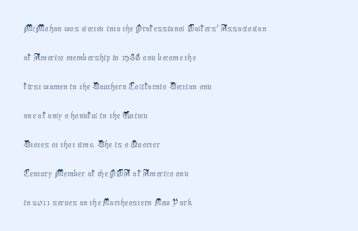
{"italic": "no", "bold": "no", "underline": "no", "align": "left", "line_spacing": "normal", "line_spacing_ratio": 1.45, "letter_spacing": "normal", "letter_spacing_em": 0.0, "glyph_px": 20}
